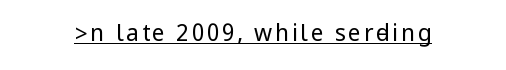
Upright lettering throughout. Honestly, the underline is the first thing you notice here. Vertical stems look standard width or narrower in stroke.
